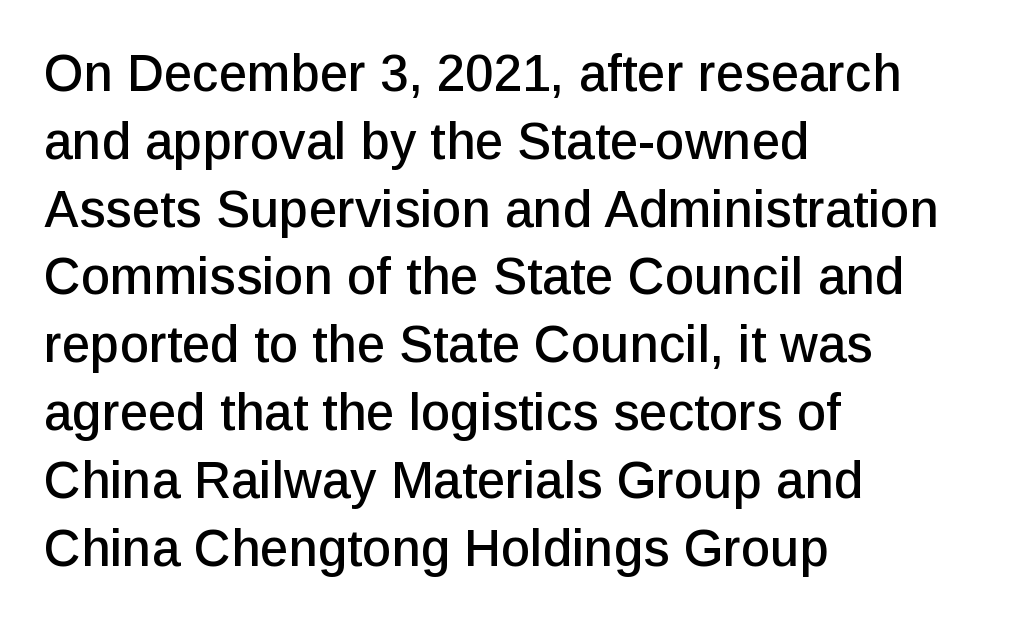
{"serif": "no", "italic": "no", "width": "normal", "stroke_contrast": "low", "x_height": "medium", "monospaced": "no", "underline": "no", "align": "left", "line_spacing": "normal", "line_spacing_ratio": 1.33, "letter_spacing": "normal", "letter_spacing_em": 0.0, "glyph_px": 51}
